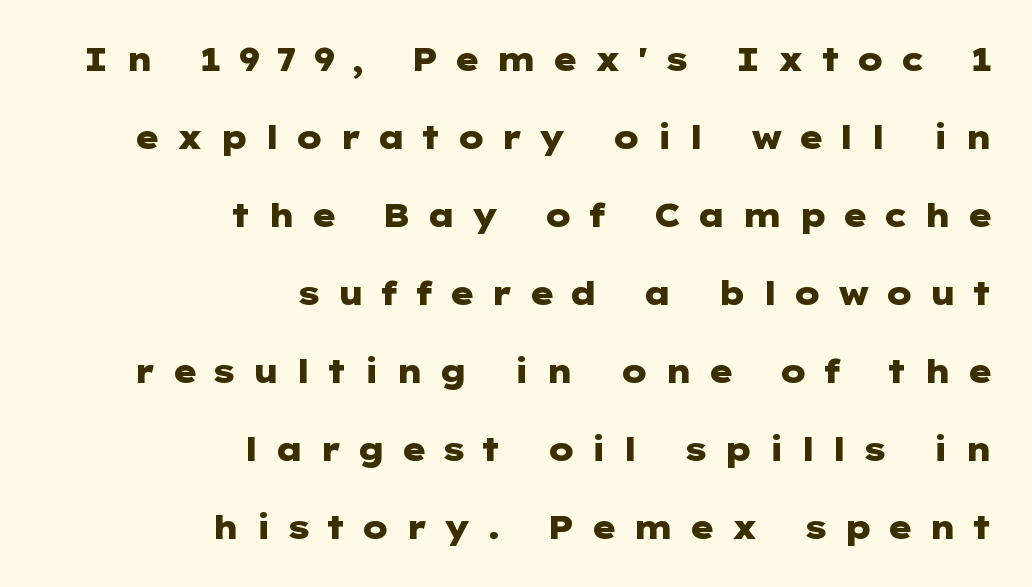
The image shows 32 px heavy, wide sans-serif type, upright; set right-aligned, loose line spacing (2.44x), unusually wide letter spacing (+0.47 em), not underlined; low stroke contrast and a medium x-height.
